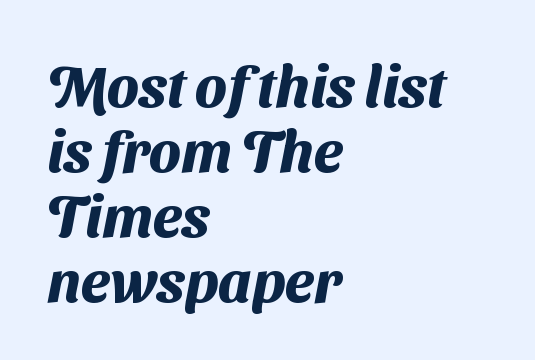
{"serif": "no", "bold": "yes", "weight": "heavy", "width": "normal", "stroke_contrast": "medium", "x_height": "medium", "monospaced": "no", "underline": "no", "align": "left", "line_spacing": "tight", "line_spacing_ratio": 1.12, "letter_spacing": "normal", "letter_spacing_em": 0.0, "glyph_px": 58}
